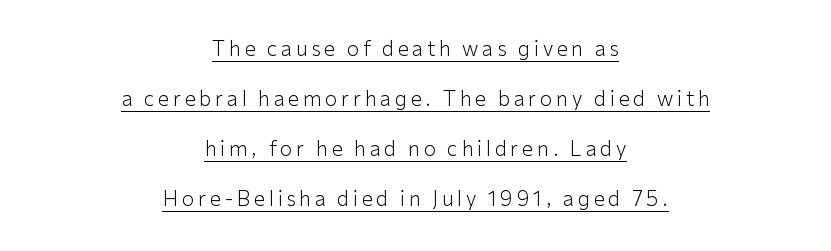
One glance says open: line gaps are wider than usual. Underlining? Definitely there. The typography opts for an upright posture over an oblique one. Alignment: centered. Letters have the restrained weight of plain body copy at most.
